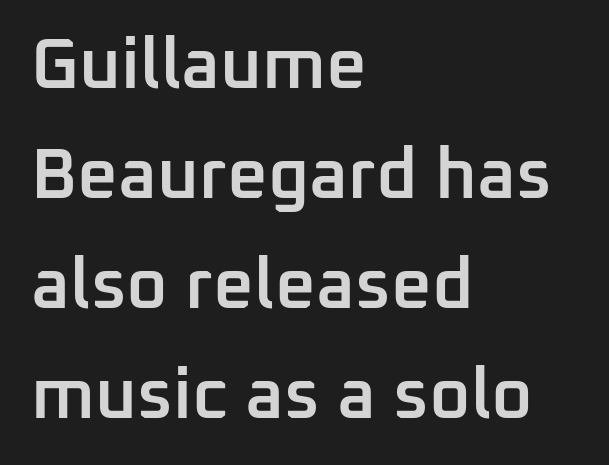
Short note: letters normally spaced. Clear beneath every line of the passage. Does the weight exceed regular? Yes, but only to semibold. Teacher's note: observe the even left margin — that is flush-left alignment.
